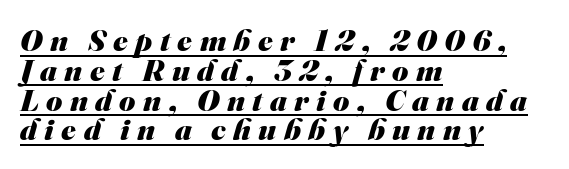
The image shows 31 px heavy sans-serif type; set left-aligned, tight line spacing (0.96x), unusually wide letter spacing (+0.24 em), underlined; medium stroke contrast and a small x-height.
